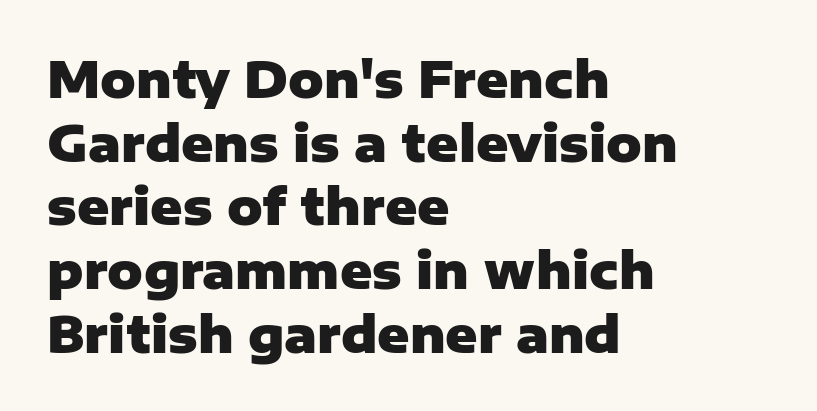
Rows of type keep a routine distance in the vertical direction. You could not count columns in this text — the font is proportionally spaced. You can tell it's not italic because the verticals are truly vertical. Underline: absent.
